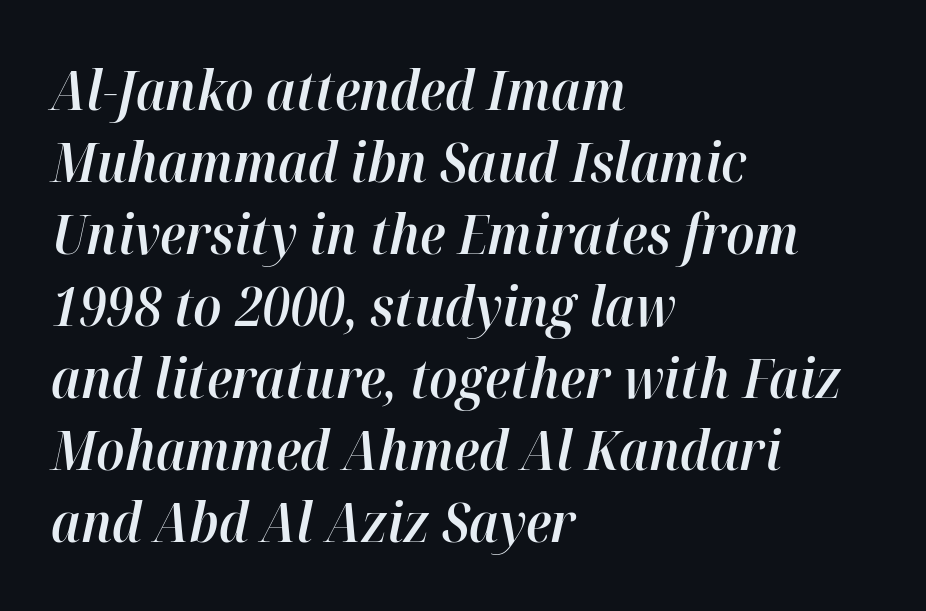
The image shows 55 px semibold type, italic (leaning right); set left-aligned, normal line spacing (1.31x), normal letter spacing, not underlined; high stroke contrast and a medium x-height.
